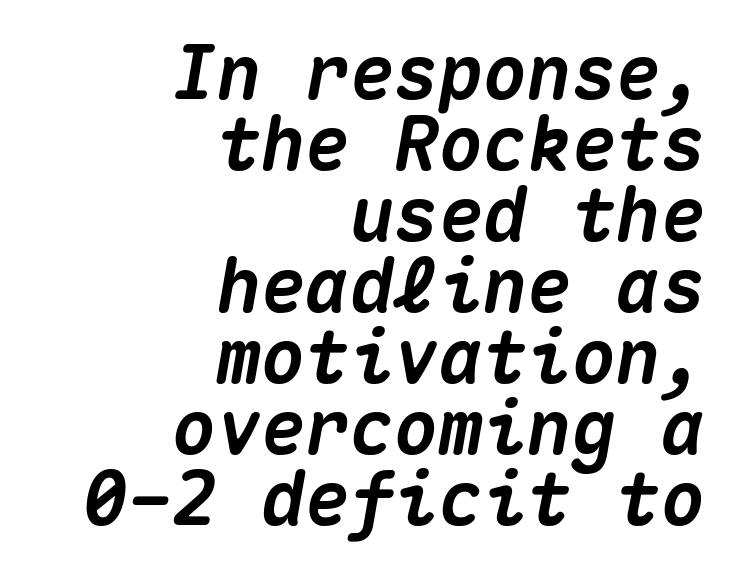
{"italic": "yes", "lean": "right", "slant_degrees": 10, "bold": "yes", "weight": "heavy", "width": "normal", "stroke_contrast": "medium", "x_height": "medium", "monospaced": "yes", "underline": "no", "align": "right", "line_spacing": "tight", "line_spacing_ratio": 0.96, "letter_spacing": "normal", "letter_spacing_em": 0.0, "glyph_px": 74}
